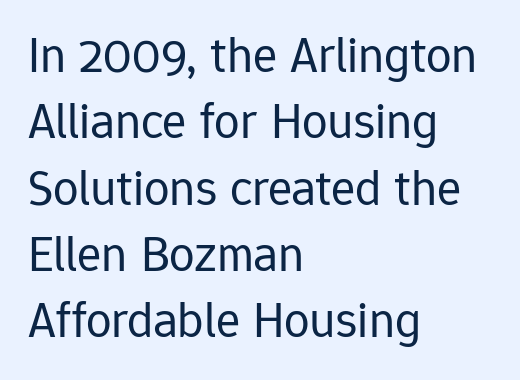
Baseline-to-baseline distance is the conventional proportion of letter height. Descenders are the only things crossing below the line. The font family rendered here belongs to the sans-serif group. The font is comparable to plain body text, perhaps lighter. Posture: upright roman. Horizontally, the lines are justified to the leading edge only.
